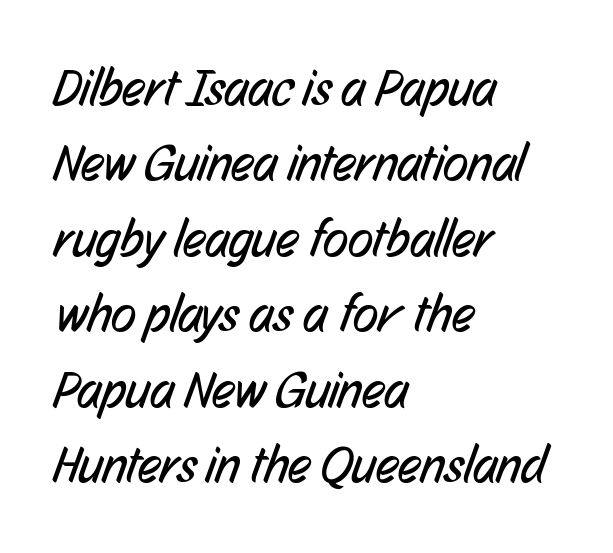
Q: Is the text bold? A: No.
Q: Is the typeface a serif or a sans-serif typeface? A: Sans-serif.
Q: Is the text underlined? A: No.
Q: How is the paragraph aligned? A: Left-aligned.
Q: Is the spacing between letters normal or unusually wide? A: Normal.
Q: Is the spacing between lines tight, normal or loose? A: Normal.
Q: Width (condensed, normal, or wide)? A: Condensed.
Q: Stroke contrast? A: Low.
Q: x-height? A: Medium.
Q: Monospaced? A: No.
